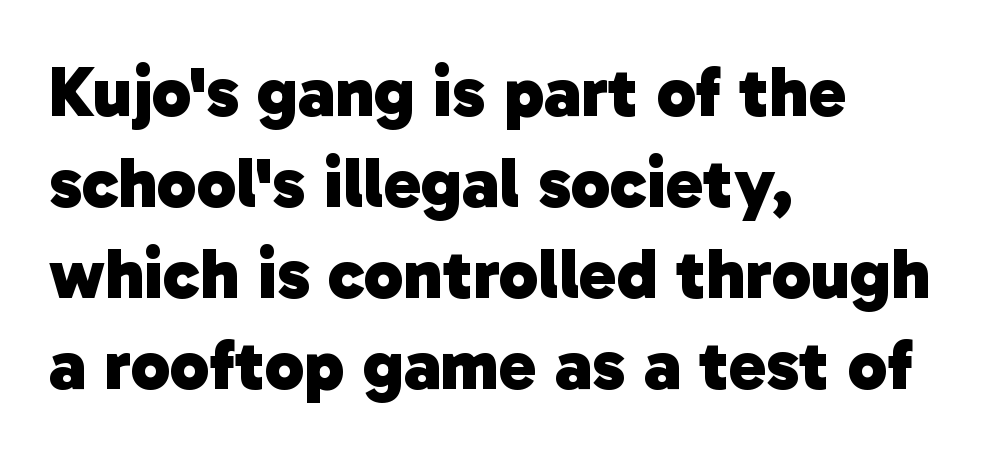
{"serif": "no", "bold": "yes", "weight": "heavy", "width": "normal", "stroke_contrast": "low", "x_height": "medium", "monospaced": "no", "underline": "no", "align": "left", "line_spacing": "normal", "line_spacing_ratio": 1.28, "letter_spacing": "normal", "letter_spacing_em": 0.0, "glyph_px": 71}
